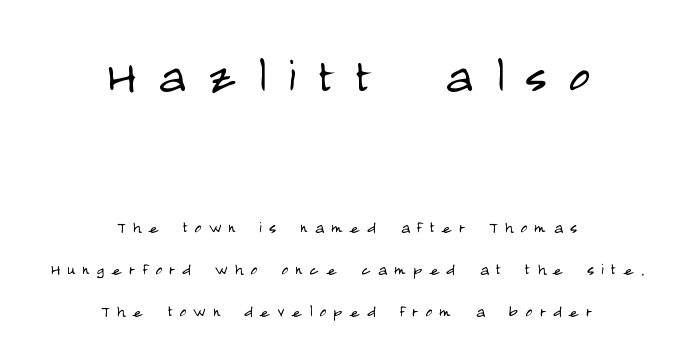
{"serif": "no", "italic": "no", "bold": "no", "weight": "light", "width": "condensed", "stroke_contrast": "low", "x_height": "large", "monospaced": "no", "underline": "no", "align": "center", "line_spacing": "loose", "line_spacing_ratio": 2.2, "letter_spacing": "wide", "letter_spacing_em": 0.38, "larger_block": "first", "size_ratio": 3.05, "glyph_px": 58}
